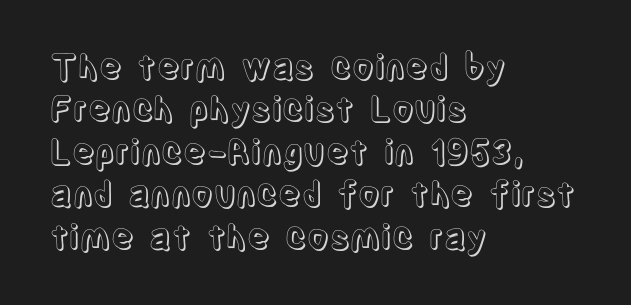
The image shows 34 px condensed type, upright; set left-aligned, normal line spacing (1.25x), normal letter spacing, not underlined; a large x-height.
